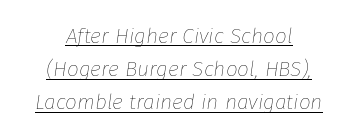
The image shows 21 px text type, italic (leaning right); set centered, normal line spacing (1.58x), normal letter spacing, underlined.
